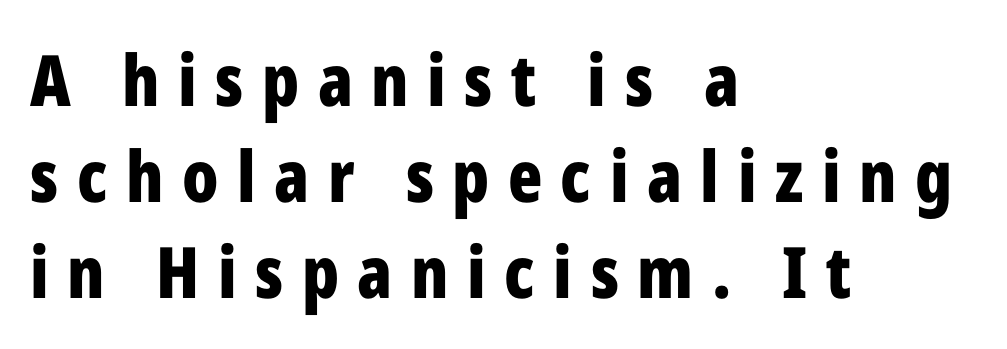
The image shows 71 px bold, condensed sans-serif type, upright; set left-aligned, normal line spacing (1.35x), unusually wide letter spacing (+0.26 em), not underlined; low stroke contrast and a medium x-height.
